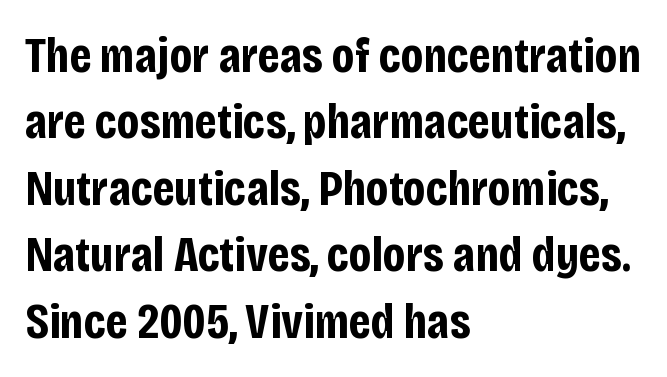
Q: Is the text bold? A: Yes.
Q: Is the text italic (slanted)? A: No, it is upright.
Q: Is the typeface a serif or a sans-serif typeface? A: Sans-serif.
Q: Is the text underlined? A: No.
Q: How is the paragraph aligned? A: Left-aligned.
Q: Is the spacing between letters normal or unusually wide? A: Normal.
Q: Is the spacing between lines tight, normal or loose? A: Normal.
Q: Width (condensed, normal, or wide)? A: Condensed.
Q: Stroke contrast? A: Low.
Q: x-height? A: Large.
Q: Monospaced? A: No.
